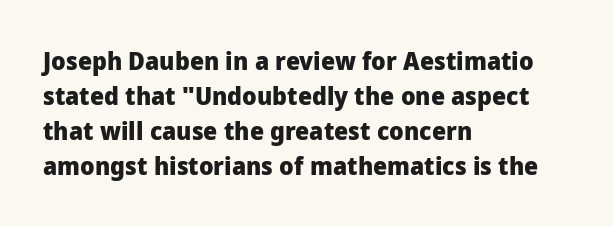
Q: Is the text bold? A: Yes.
Q: Is the text italic (slanted)? A: No, it is upright.
Q: Is the text underlined? A: No.
Q: How is the paragraph aligned? A: Left-aligned.
Q: Is the spacing between letters normal or unusually wide? A: Normal.
Q: Is the spacing between lines tight, normal or loose? A: Normal.
